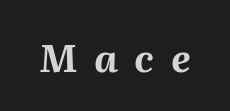
Q: Is the text bold? A: Yes.
Q: Is the text italic (slanted)? A: Yes, it leans right by about 2 degrees.
Q: Is the text underlined? A: No.
Q: Is the spacing between letters normal or unusually wide? A: Unusually wide.
Q: Width (condensed, normal, or wide)? A: Normal.
Q: Stroke contrast? A: Medium.
Q: x-height? A: Medium.
Q: Monospaced? A: No.
